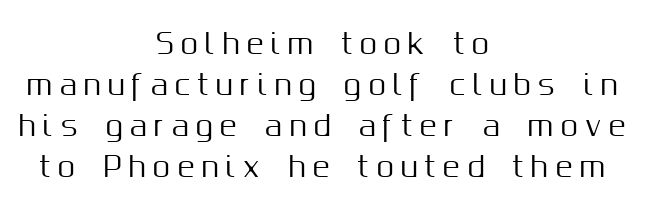
{"serif": "no", "italic": "no", "width": "normal", "stroke_contrast": "medium", "x_height": "medium", "monospaced": "no", "underline": "no", "align": "center", "line_spacing": "normal", "line_spacing_ratio": 1.47, "letter_spacing": "wide", "letter_spacing_em": 0.26, "glyph_px": 28}
